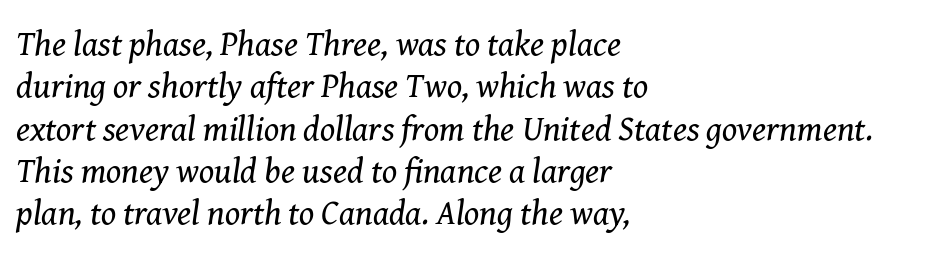
{"serif": "yes", "italic": "yes", "lean": "right", "slant_degrees": 8, "bold": "no", "weight": "regular", "width": "normal", "stroke_contrast": "medium", "x_height": "medium", "monospaced": "no", "underline": "no", "align": "left", "line_spacing_ratio": 1.21, "letter_spacing": "normal", "letter_spacing_em": 0.0, "glyph_px": 35}
